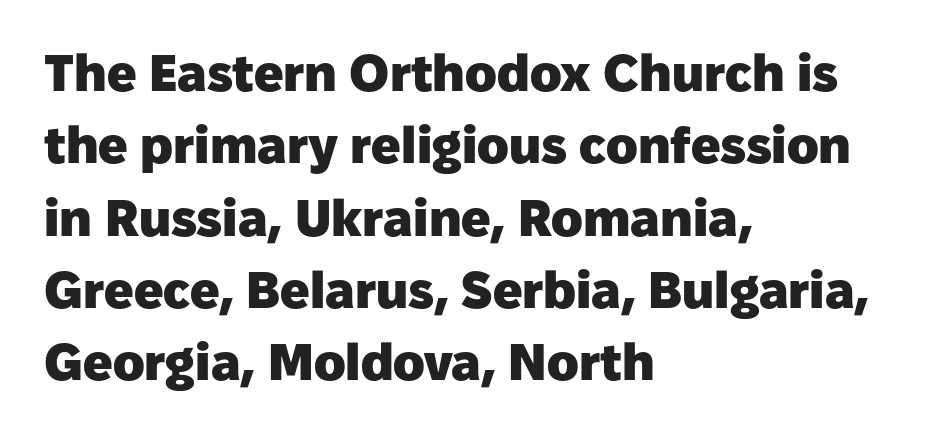
{"serif": "no", "italic": "no", "bold": "yes", "weight": "heavy", "width": "normal", "stroke_contrast": "low", "x_height": "medium", "monospaced": "no", "underline": "no", "align": "left", "line_spacing": "normal", "line_spacing_ratio": 1.39, "letter_spacing": "normal", "letter_spacing_em": 0.0, "glyph_px": 52}
